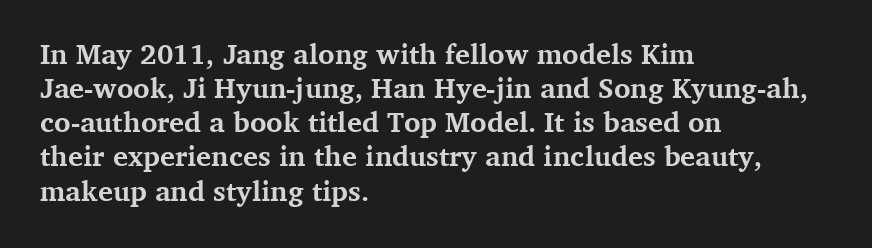
Q: Is the text bold? A: Yes.
Q: Is the text italic (slanted)? A: No, it is upright.
Q: Is the typeface a serif or a sans-serif typeface? A: Serif.
Q: Is the text underlined? A: No.
Q: How is the paragraph aligned? A: Left-aligned.
Q: Is the spacing between letters normal or unusually wide? A: Normal.
Q: Width (condensed, normal, or wide)? A: Normal.
Q: Stroke contrast? A: Medium.
Q: x-height? A: Medium.
Q: Monospaced? A: No.
